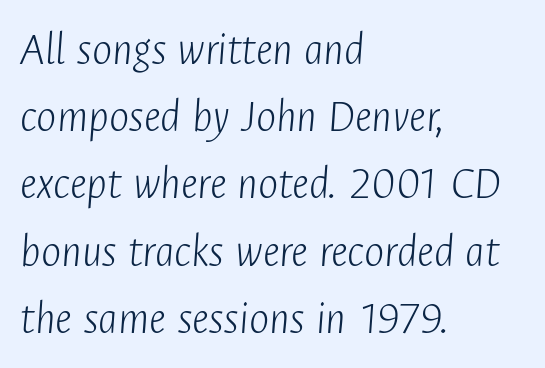
{"italic": "yes", "lean": "right", "slant_degrees": 4, "bold": "no", "weight": "light", "width": "condensed", "stroke_contrast": "low", "x_height": "medium", "monospaced": "no", "underline": "no", "align": "left", "line_spacing": "normal", "line_spacing_ratio": 1.4, "letter_spacing": "normal", "letter_spacing_em": 0.0, "glyph_px": 48}
